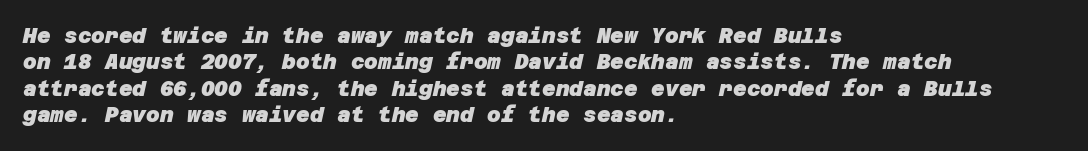
{"bold": "yes", "underline": "no", "align": "left", "line_spacing": "normal", "line_spacing_ratio": 1.26, "letter_spacing": "normal", "letter_spacing_em": 0.0, "glyph_px": 21}
